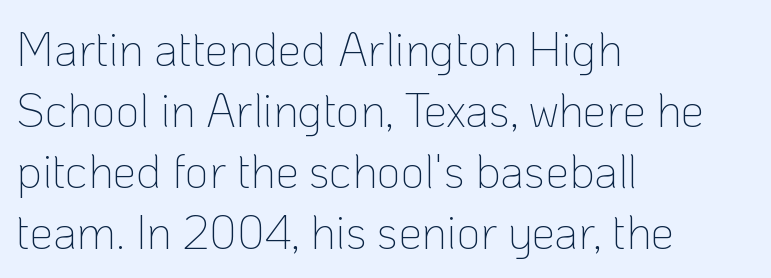
The font family rendered here belongs to the sans-serif group. Is the block centered? No — it sits flush against the left margin. These glyphs show unthickened strokes, regular width or finer. Is this a fixed-width face? No — the glyphs have proportional, varying widths.
